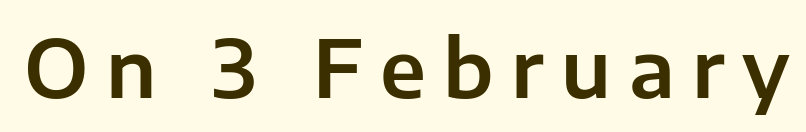
{"serif": "no", "italic": "no", "width": "normal", "stroke_contrast": "low", "x_height": "medium", "monospaced": "no", "underline": "no", "letter_spacing": "wide", "letter_spacing_em": 0.22, "glyph_px": 79}
